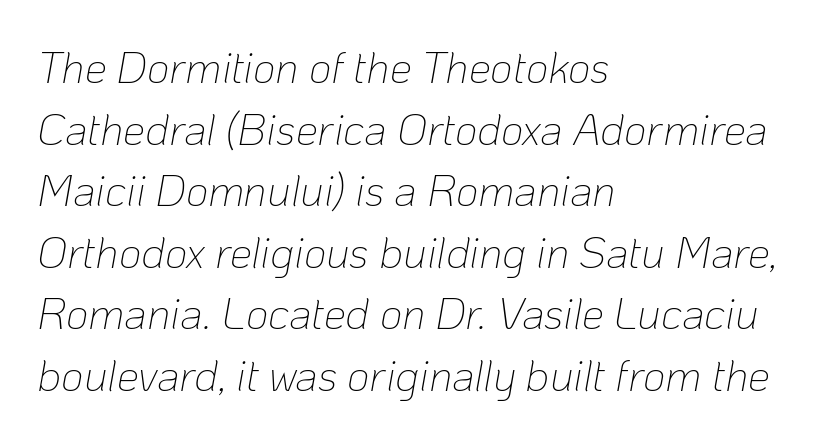
Horizontal alignment here is leftward, the default for most running prose. These lines were composed using italics. Letters rest on an invisible, unmarked baseline. The tracking reads as untouched default to a designer's eye. You could not count columns in this text — the font is proportionally spaced.
